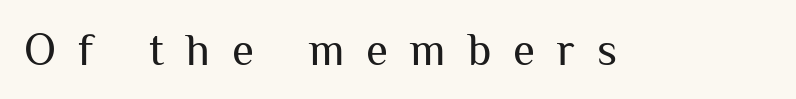
Q: Is the text bold? A: No.
Q: Is the text italic (slanted)? A: No, it is upright.
Q: Is the typeface a serif or a sans-serif typeface? A: Sans-serif.
Q: Is the text underlined? A: No.
Q: Is the spacing between letters normal or unusually wide? A: Unusually wide.
Q: Width (condensed, normal, or wide)? A: Normal.
Q: Stroke contrast? A: Medium.
Q: x-height? A: Medium.
Q: Monospaced? A: No.
